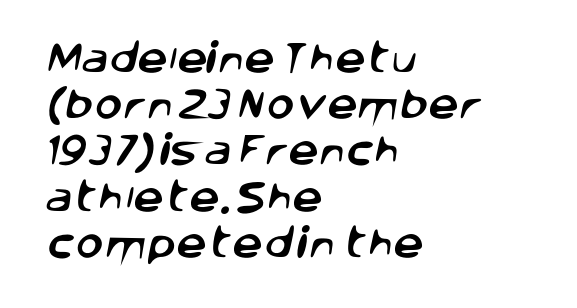
The image shows 34 px sans-serif type; set left-aligned, normal line spacing (1.36x), normal letter spacing, not underlined; low stroke contrast and a large x-height.
